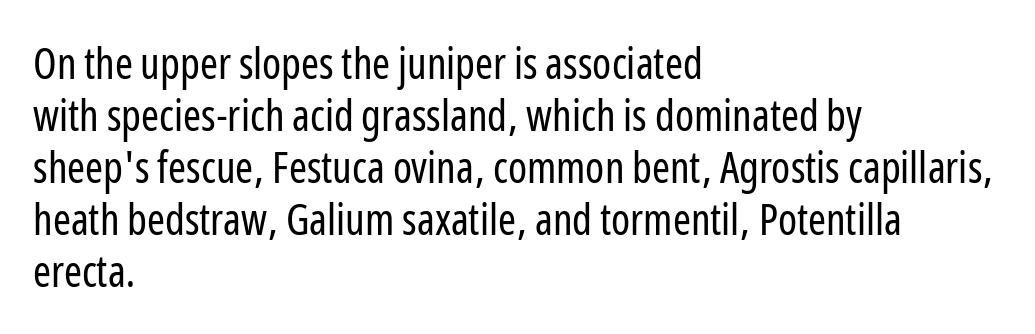
The rendering uses natural spacing where letterforms have individual widths. Font category for this specimen: sans-serif. Short and long lines alike share a common starting point at left. Posture: vertical. Letters rest on an invisible, unmarked baseline. No heavy texture on the line: the type isn't bold.
